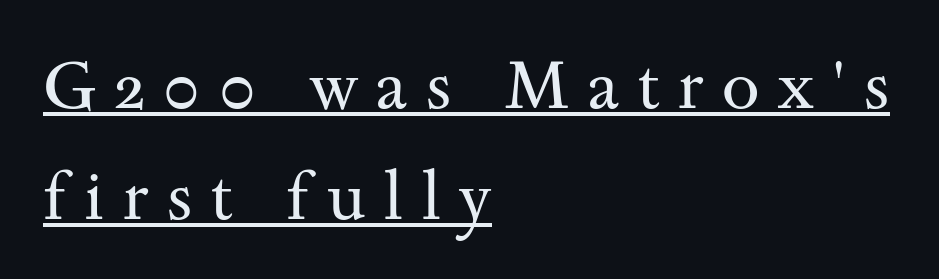
Q: Is the text bold? A: No.
Q: Is the text italic (slanted)? A: No, it is upright.
Q: Is the typeface a serif or a sans-serif typeface? A: Serif.
Q: Is the text underlined? A: Yes.
Q: How is the paragraph aligned? A: Left-aligned.
Q: Is the spacing between letters normal or unusually wide? A: Unusually wide.
Q: Is the spacing between lines tight, normal or loose? A: Normal.
Q: Width (condensed, normal, or wide)? A: Wide.
Q: Stroke contrast? A: Medium.
Q: x-height? A: Small.
Q: Monospaced? A: No.
